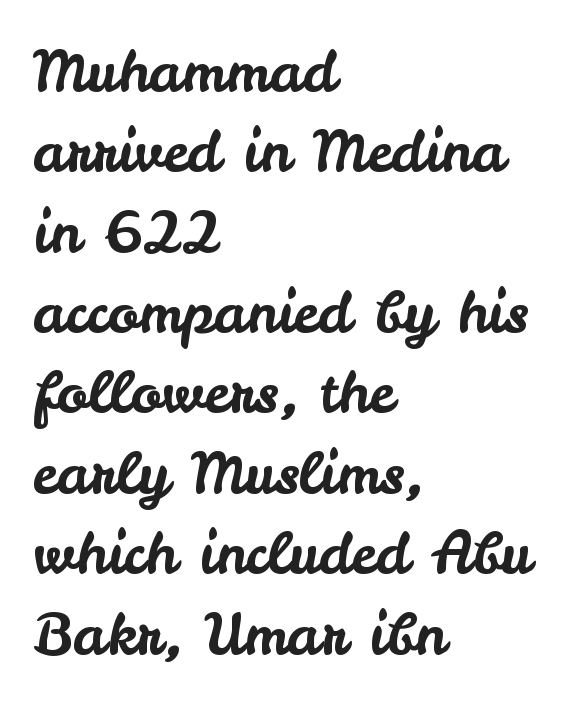
Do the characters align in a grid? No, the font is proportional. Decoration check: the copy has no underline. The typeface chosen for these lines omits serifs. Teacher's note: observe the even left margin — that is flush-left alignment. Spacing between characters is what you'd get straight out of the box.
